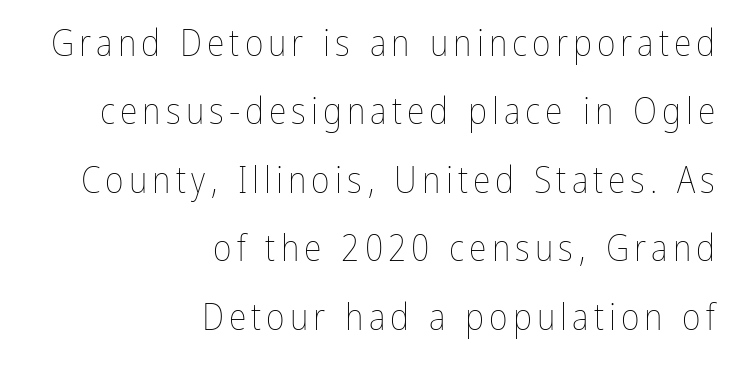
{"italic": "no", "bold": "no", "weight": "thin", "width": "condensed", "stroke_contrast": "low", "x_height": "medium", "monospaced": "no", "underline": "no", "align": "right", "line_spacing": "loose", "line_spacing_ratio": 1.9, "glyph_px": 36}
